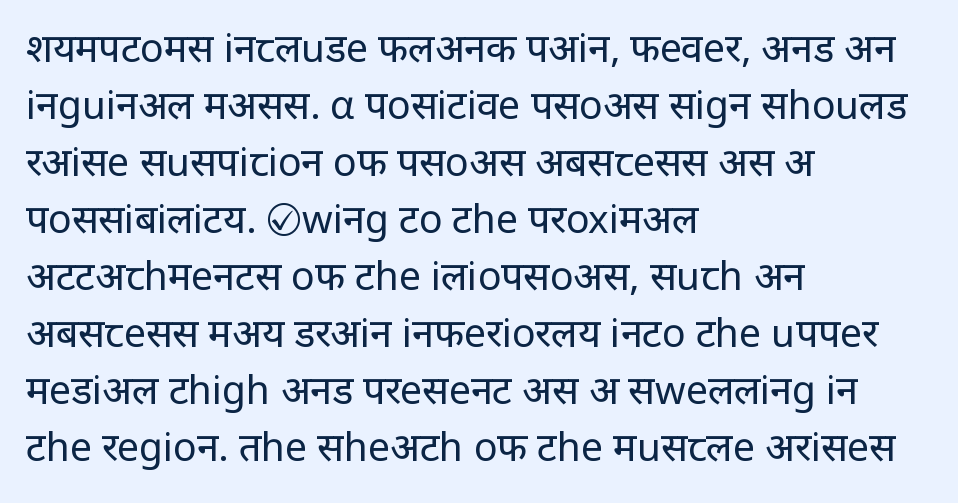
The image shows 39 px regular-weight sans-serif type, upright; set left-aligned, normal line spacing (1.46x), normal letter spacing, not underlined; low stroke contrast and a large x-height.
